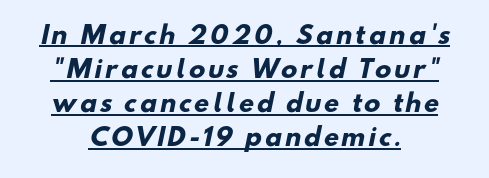
Q: Is the text bold? A: Yes.
Q: Is the text underlined? A: Yes.
Q: How is the paragraph aligned? A: Centered.
Q: Is the spacing between lines tight, normal or loose? A: Normal.
